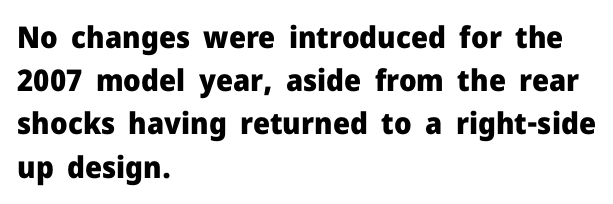
The image shows 30 px heavy sans-serif type, upright; set left-aligned, normal line spacing (1.44x), normal letter spacing, not underlined; low stroke contrast and a medium x-height.
